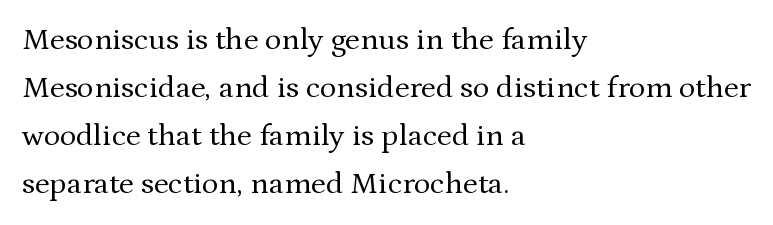
Q: Is the text bold? A: No.
Q: Is the text italic (slanted)? A: No, it is upright.
Q: Is the typeface a serif or a sans-serif typeface? A: Serif.
Q: Is the text underlined? A: No.
Q: How is the paragraph aligned? A: Left-aligned.
Q: Is the spacing between letters normal or unusually wide? A: Normal.
Q: Is the spacing between lines tight, normal or loose? A: Normal.
Q: Width (condensed, normal, or wide)? A: Normal.
Q: Stroke contrast? A: Medium.
Q: x-height? A: Medium.
Q: Monospaced? A: No.
